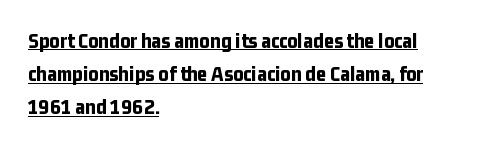
The text block is weighted toward the left margin, trailing off unevenly rightward. The rendering uses a moderate line-height, typical for paragraphs. A roman cut, with each character standing at attention. Heft: maximum for text — a bold. Does extra space separate the letters? No, they use regular spacing.
